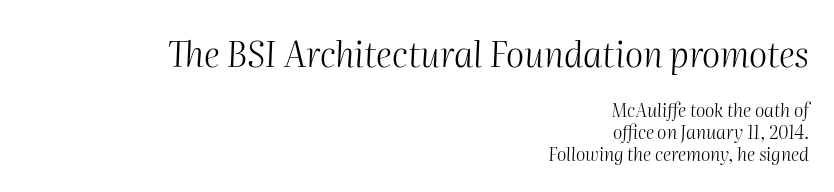
The image shows 35 px light type, italic (leaning right); set right-aligned, line spacing 1.21x, normal letter spacing, not underlined; the first (top) block is 1.94x larger; medium stroke contrast and a medium x-height.
